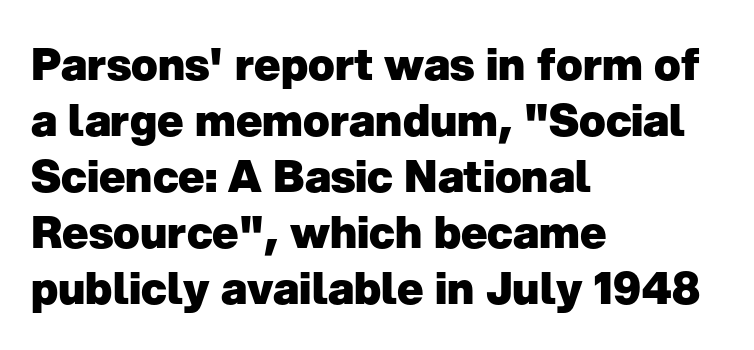
In terms of letterform style, serifs are entirely absent. Evenly set lines give the paragraph a standard silhouette. Letters rest on an invisible, unmarked baseline. Words appear dense and cohesive because spacing is normal.
